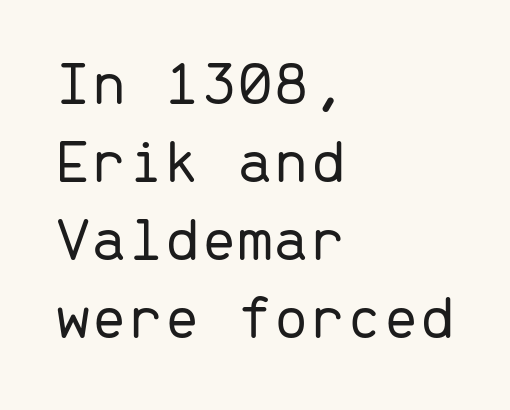
Q: Is the text bold? A: No.
Q: Is the text italic (slanted)? A: No, it is upright.
Q: Is the typeface a serif or a sans-serif typeface? A: Sans-serif.
Q: Is the text underlined? A: No.
Q: How is the paragraph aligned? A: Left-aligned.
Q: Is the spacing between letters normal or unusually wide? A: Normal.
Q: Width (condensed, normal, or wide)? A: Normal.
Q: Stroke contrast? A: Low.
Q: x-height? A: Medium.
Q: Monospaced? A: Yes.
